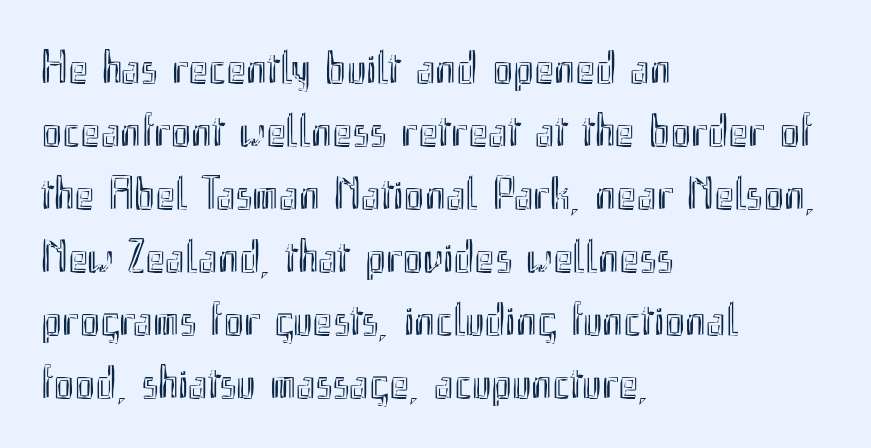
Q: Is the text italic (slanted)? A: No, it is upright.
Q: Is the text underlined? A: No.
Q: How is the paragraph aligned? A: Left-aligned.
Q: Is the spacing between letters normal or unusually wide? A: Normal.
Q: Is the spacing between lines tight, normal or loose? A: Normal.
Q: Width (condensed, normal, or wide)? A: Condensed.
Q: x-height? A: Small.
Q: Monospaced? A: No.
